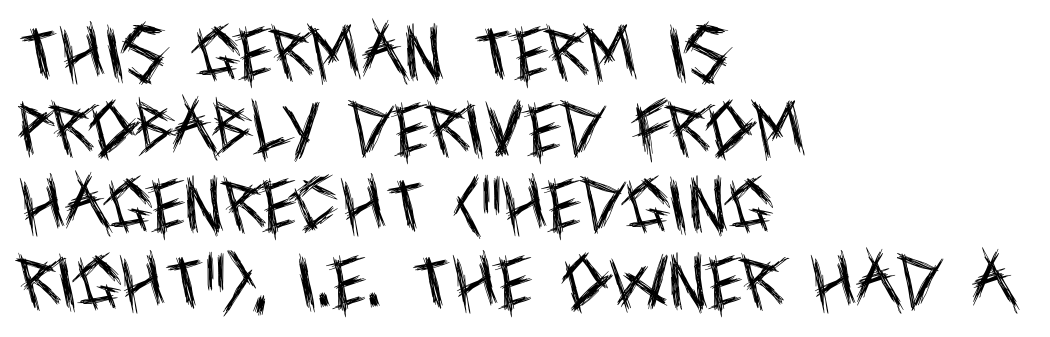
Q: Is the text bold? A: No.
Q: Is the text italic (slanted)? A: No, it is upright.
Q: Is the typeface a serif or a sans-serif typeface? A: Sans-serif.
Q: Is the text underlined? A: No.
Q: How is the paragraph aligned? A: Left-aligned.
Q: Is the spacing between letters normal or unusually wide? A: Normal.
Q: Is the spacing between lines tight, normal or loose? A: Normal.
Q: Width (condensed, normal, or wide)? A: Condensed.
Q: x-height? A: Large.
Q: Monospaced? A: No.
